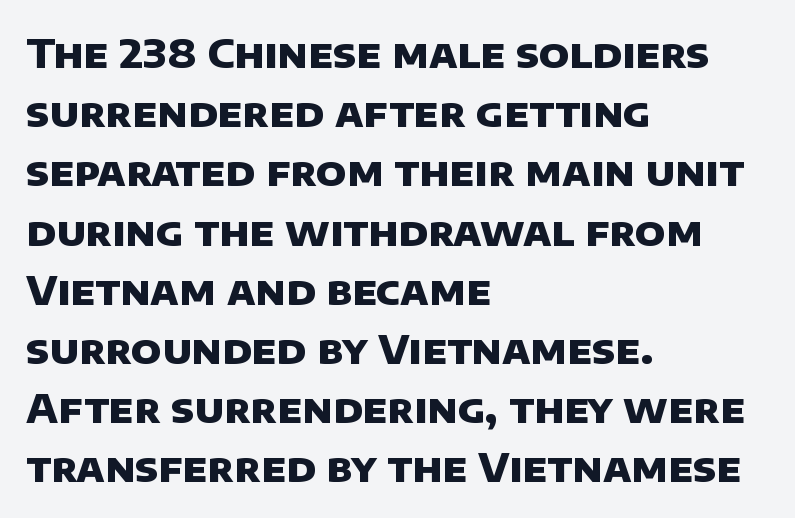
The image shows 40 px heavy sans-serif type; set left-aligned, normal line spacing (1.48x), normal letter spacing, not underlined; low stroke contrast and a large x-height.
